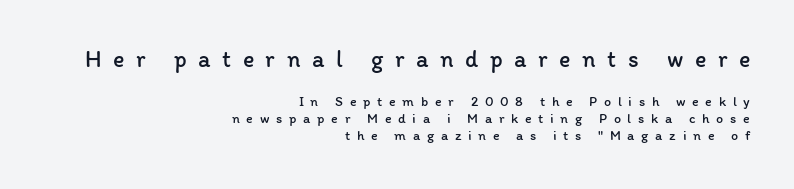
The typography opts for an upright posture over an oblique one. Each word looks stretched out because of the extra space between its letters. Larger block? The one above; the one below is distinctly smaller. This rendering features lettering with no underline.
